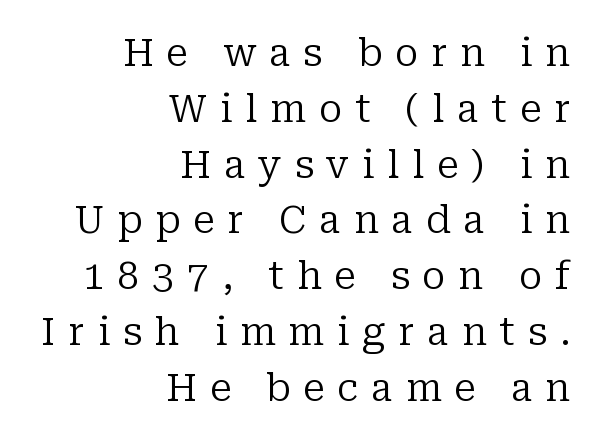
Q: Is the text bold? A: No.
Q: Is the text italic (slanted)? A: No, it is upright.
Q: Is the typeface a serif or a sans-serif typeface? A: Serif.
Q: Is the text underlined? A: No.
Q: How is the paragraph aligned? A: Right-aligned.
Q: Is the spacing between letters normal or unusually wide? A: Unusually wide.
Q: Is the spacing between lines tight, normal or loose? A: Normal.
Q: Width (condensed, normal, or wide)? A: Normal.
Q: Stroke contrast? A: Low.
Q: x-height? A: Medium.
Q: Monospaced? A: No.
